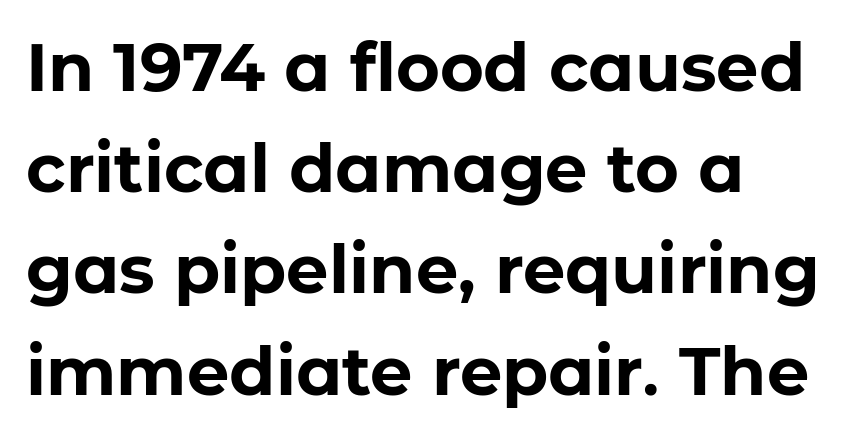
Q: Is the text bold? A: Yes.
Q: Is the text italic (slanted)? A: No, it is upright.
Q: Is the typeface a serif or a sans-serif typeface? A: Sans-serif.
Q: Is the text underlined? A: No.
Q: How is the paragraph aligned? A: Left-aligned.
Q: Is the spacing between letters normal or unusually wide? A: Normal.
Q: Is the spacing between lines tight, normal or loose? A: Normal.
Q: Width (condensed, normal, or wide)? A: Normal.
Q: Stroke contrast? A: Low.
Q: x-height? A: Medium.
Q: Monospaced? A: No.
